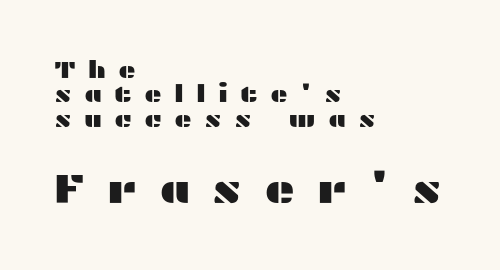
{"serif": "no", "italic": "no", "width": "wide", "stroke_contrast": "medium", "x_height": "medium", "monospaced": "no", "underline": "no", "align": "left", "line_spacing": "tight", "line_spacing_ratio": 1.02, "letter_spacing": "wide", "letter_spacing_em": 0.5, "larger_block": "second", "size_ratio": 1.75, "glyph_px": 42}
